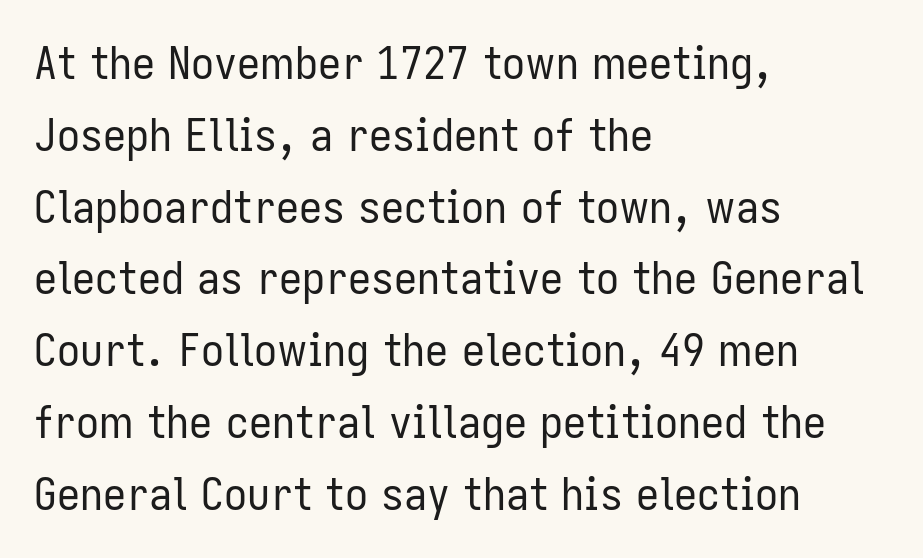
I'd call this a sans setting — the letters go barefoot. A quiet, ordinary-to-light weight characterises the typeface. Interline gaps are of average width in this sample. Each letter keeps its own natural width here, so spacing adapts to shape.
